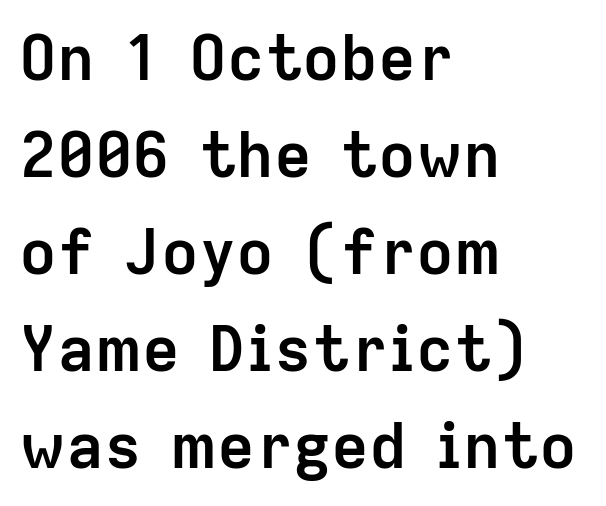
The rendering uses natural spacing where letterforms have individual widths. Is the type bold? Yes — the strokes are clearly thick and heavy. Unmarked baselines from the first word to the last. Italic? Not at all — the glyphs are vertical. Classification — sans serif. The designer left line spacing at the default.
